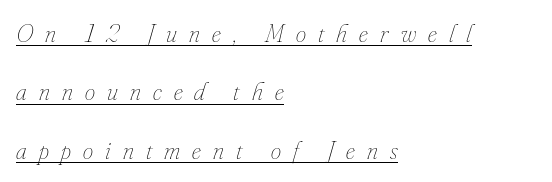
The image shows 26 px text type, italic (leaning right); set left-aligned, loose line spacing (2.25x), unusually wide letter spacing (+0.47 em), underlined.
